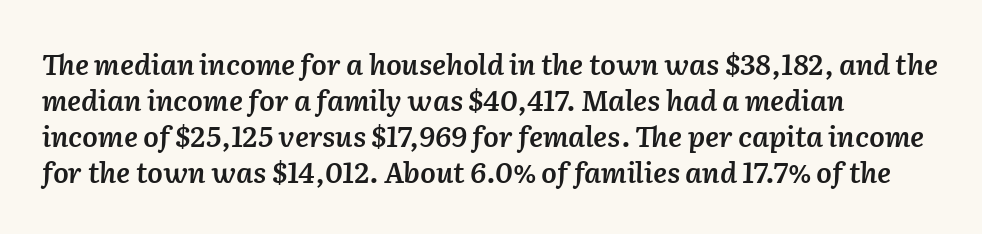
Q: Is the text bold? A: Semi-bold.
Q: Is the text italic (slanted)? A: Yes, it leans right by about 2 degrees.
Q: Is the text underlined? A: No.
Q: How is the paragraph aligned? A: Left-aligned.
Q: Is the spacing between letters normal or unusually wide? A: Normal.
Q: Is the spacing between lines tight, normal or loose? A: Normal.
Q: Width (condensed, normal, or wide)? A: Normal.
Q: Stroke contrast? A: Low.
Q: x-height? A: Medium.
Q: Monospaced? A: No.
